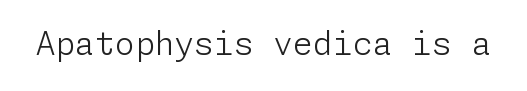
Q: Is the text bold? A: No.
Q: Is the text italic (slanted)? A: No, it is upright.
Q: Is the typeface a serif or a sans-serif typeface? A: Sans-serif.
Q: Is the text underlined? A: No.
Q: Is the spacing between letters normal or unusually wide? A: Normal.
Q: Width (condensed, normal, or wide)? A: Normal.
Q: Stroke contrast? A: Low.
Q: x-height? A: Medium.
